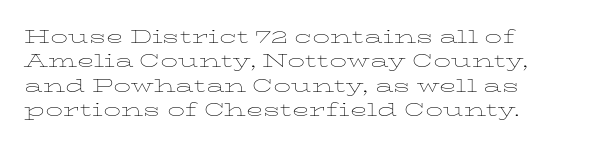
{"italic": "no", "bold": "no", "underline": "no", "line_spacing": "tight", "line_spacing_ratio": 1.06, "letter_spacing": "normal", "letter_spacing_em": 0.0, "glyph_px": 23}
